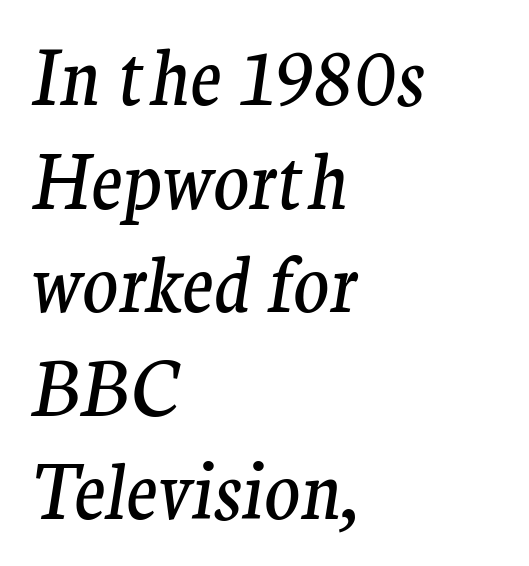
{"serif": "yes", "italic": "yes", "lean": "right", "slant_degrees": 9, "bold": "no", "weight": "regular", "width": "normal", "stroke_contrast": "medium", "x_height": "medium", "monospaced": "no", "underline": "no", "align": "left", "line_spacing": "normal", "line_spacing_ratio": 1.4, "letter_spacing": "normal", "letter_spacing_em": 0.0, "glyph_px": 74}
